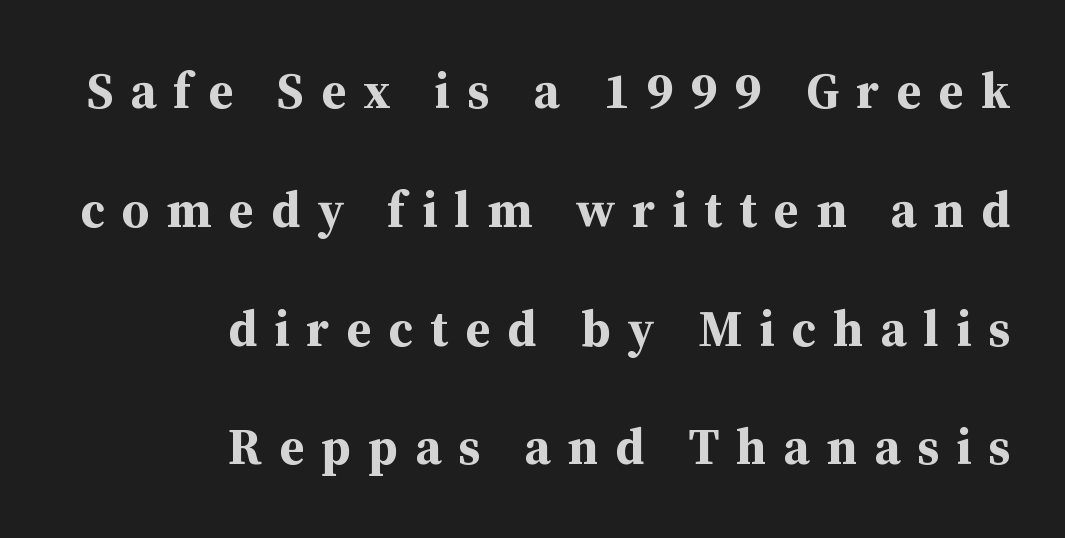
The image shows 51 px bold serif type, upright; set right-aligned, loose line spacing (2.33x), unusually wide letter spacing (+0.33 em), not underlined; medium stroke contrast and a medium x-height.
